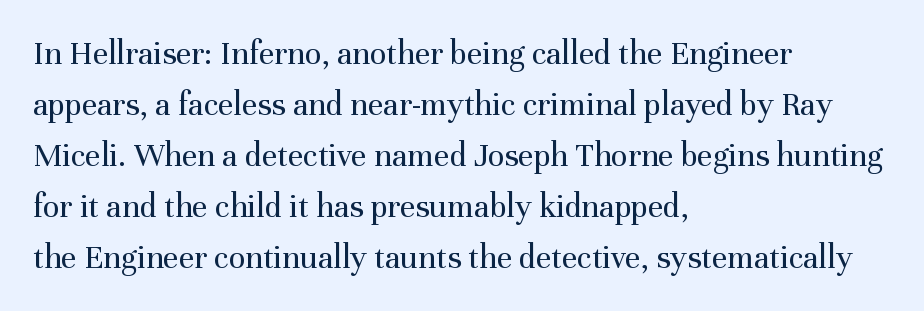
{"serif": "yes", "italic": "no", "bold": "no", "weight": "regular", "width": "normal", "stroke_contrast": "medium", "x_height": "medium", "monospaced": "no", "underline": "no", "align": "left", "line_spacing": "normal", "line_spacing_ratio": 1.5, "letter_spacing": "normal", "letter_spacing_em": 0.0, "glyph_px": 34}
